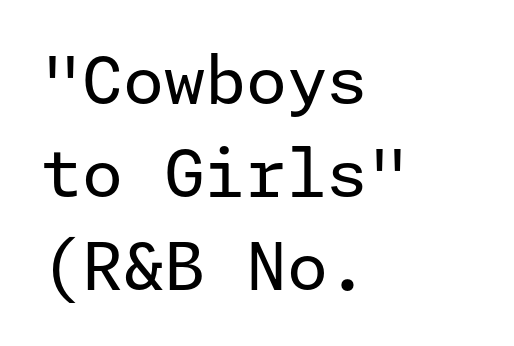
Look at the tracking — it's just the regular setting, nothing added. The face looks like a standard text weight, possibly lighter. Notice how descenders clear the ascenders below comfortably — that's standard leading. Every character sits straight up, as roman type does. The type family on display is of the sans-serif kind.
